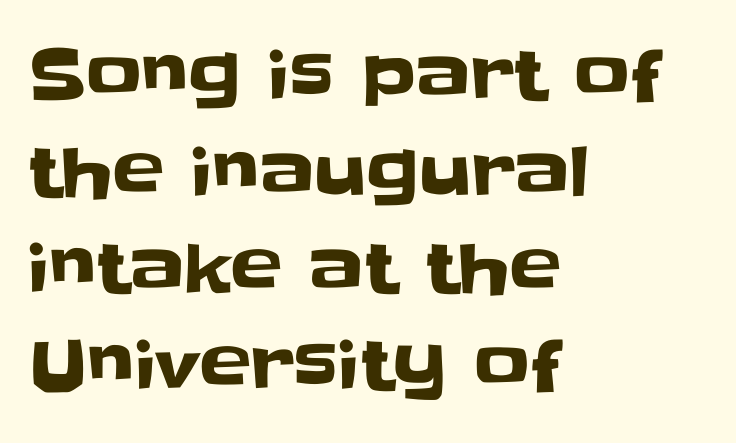
The horizontal fit of the characters is conventional and even. A typesetter would call this proportional, since set widths differ per character. Evenly set lines give the paragraph a standard silhouette. I'd call this a sans setting — the letters go barefoot.
